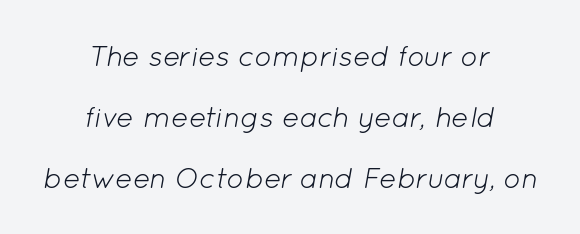
Q: Is the text bold? A: No.
Q: Is the text italic (slanted)? A: Yes, it leans right by about 12 degrees.
Q: Is the text underlined? A: No.
Q: How is the paragraph aligned? A: Centered.
Q: Is the spacing between letters normal or unusually wide? A: Normal.
Q: Is the spacing between lines tight, normal or loose? A: Loose.
Q: Width (condensed, normal, or wide)? A: Normal.
Q: Stroke contrast? A: Low.
Q: x-height? A: Medium.
Q: Monospaced? A: No.
